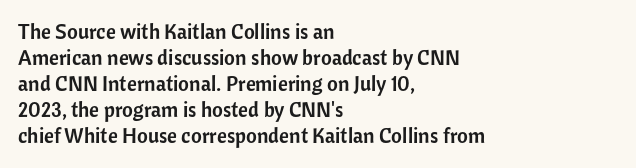
The typesetter chose a ragged-right arrangement here. The type sits square on the baseline with zero lean. There is no visible air inserted between adjacent glyphs. Has an underline been added? It has not.
